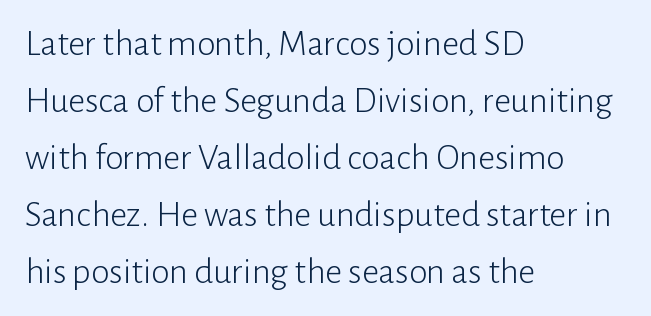
The lines in this sample share a left origin and differ only in where they stop. Default kerning and tracking; the words read as compact shapes. The font's upright variant was chosen for this text. The cut favours lightness, reaching ordinary text weight at its darkest.
